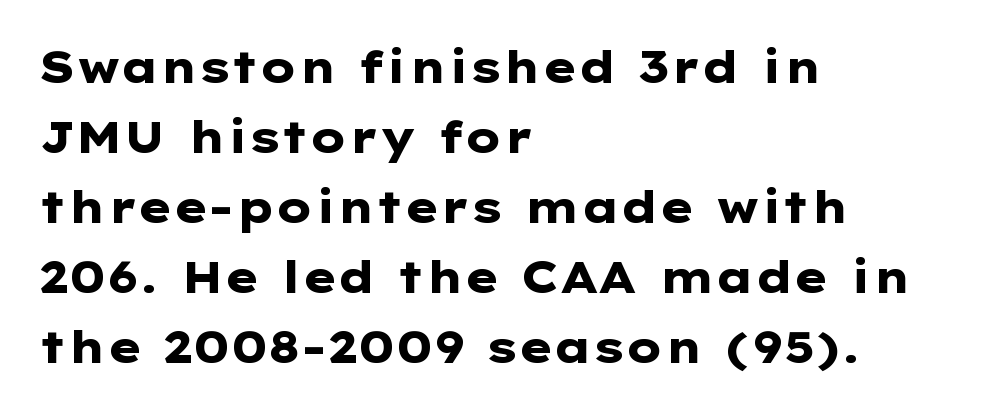
Default kerning and tracking; the words read as compact shapes. Examine the stroke ends and you'll find no serifs. The glyphs have the mass of a bold cut. The typography opts for an upright posture over an oblique one. A normal amount of white space separates one row of letters from the next. A classic flush-left, rag-right setting is used for this passage.
